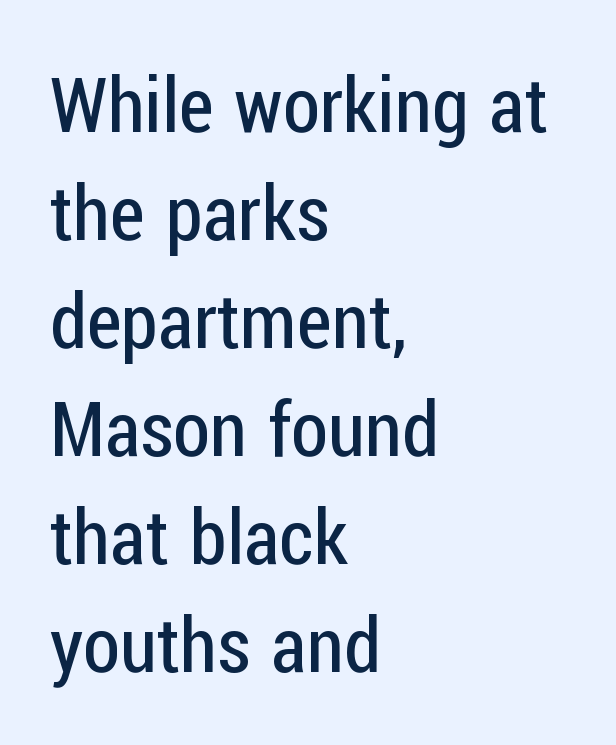
Q: Is the text bold? A: No.
Q: Is the text italic (slanted)? A: No, it is upright.
Q: Is the typeface a serif or a sans-serif typeface? A: Sans-serif.
Q: Is the text underlined? A: No.
Q: How is the paragraph aligned? A: Left-aligned.
Q: Is the spacing between letters normal or unusually wide? A: Normal.
Q: Is the spacing between lines tight, normal or loose? A: Normal.
Q: Width (condensed, normal, or wide)? A: Condensed.
Q: Stroke contrast? A: Low.
Q: x-height? A: Medium.
Q: Monospaced? A: No.
